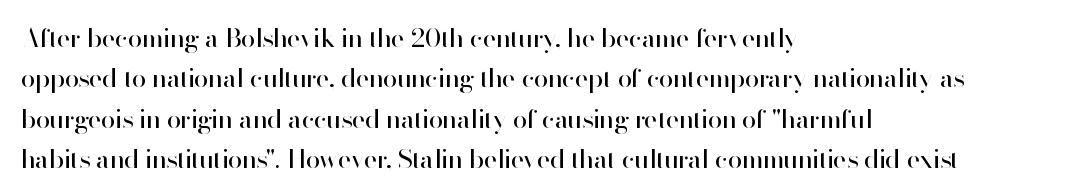
Q: Is the text bold? A: No.
Q: Is the text italic (slanted)? A: No, it is upright.
Q: Is the text underlined? A: No.
Q: How is the paragraph aligned? A: Left-aligned.
Q: Is the spacing between letters normal or unusually wide? A: Normal.
Q: Is the spacing between lines tight, normal or loose? A: Normal.
